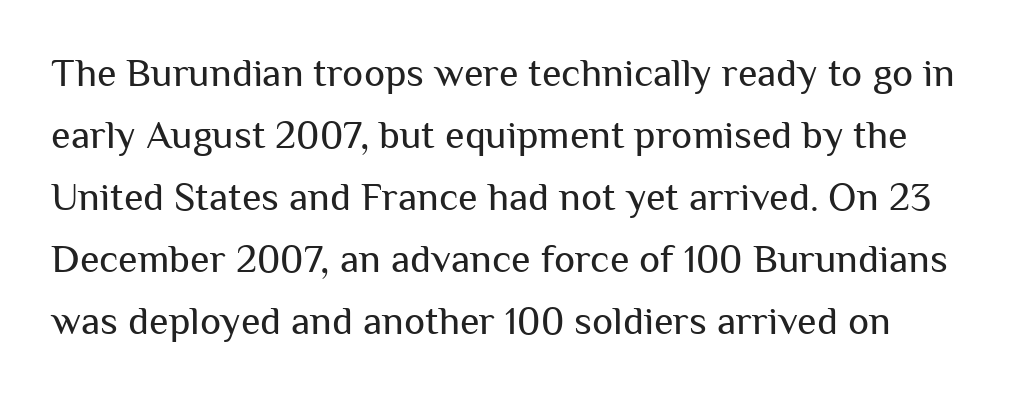
Q: Is the text bold? A: No.
Q: Is the text italic (slanted)? A: No, it is upright.
Q: Is the typeface a serif or a sans-serif typeface? A: Sans-serif.
Q: Is the text underlined? A: No.
Q: Is the spacing between letters normal or unusually wide? A: Normal.
Q: Is the spacing between lines tight, normal or loose? A: Normal.
Q: Width (condensed, normal, or wide)? A: Normal.
Q: Stroke contrast? A: Medium.
Q: x-height? A: Medium.
Q: Monospaced? A: No.
